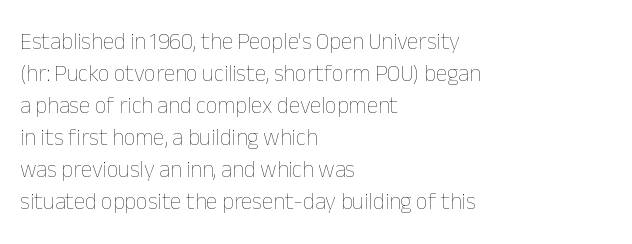
The image shows 23 px text type, upright; set left-aligned, normal line spacing (1.39x), normal letter spacing, not underlined.
